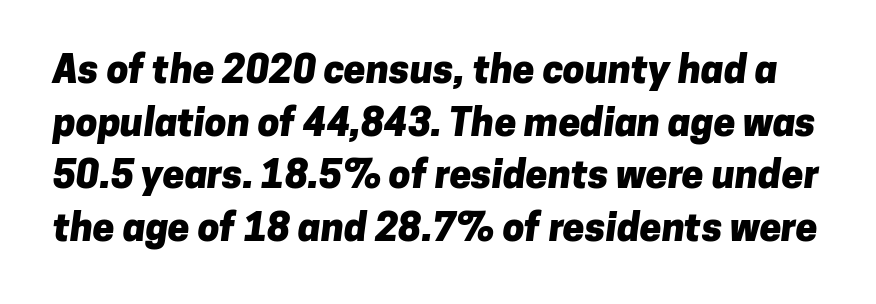
{"serif": "no", "bold": "yes", "weight": "heavy", "width": "normal", "stroke_contrast": "low", "x_height": "medium", "monospaced": "no", "underline": "no", "line_spacing": "normal", "line_spacing_ratio": 1.35, "letter_spacing": "normal", "letter_spacing_em": 0.0, "glyph_px": 39}
